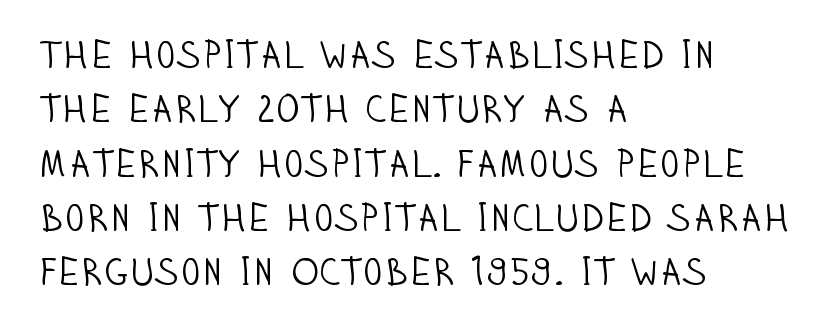
{"serif": "no", "italic": "no", "bold": "no", "weight": "light", "width": "condensed", "stroke_contrast": "low", "x_height": "large", "monospaced": "no", "underline": "no", "align": "left", "line_spacing": "normal", "line_spacing_ratio": 1.43, "letter_spacing": "normal", "letter_spacing_em": 0.0, "glyph_px": 38}
